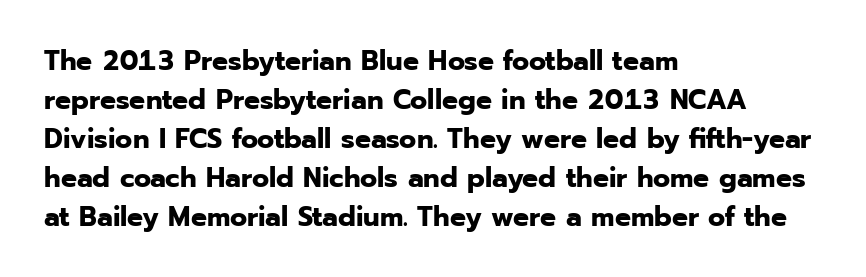
The image shows 28 px bold sans-serif type, upright; set left-aligned, normal line spacing (1.39x), normal letter spacing, not underlined; low stroke contrast and a medium x-height.
